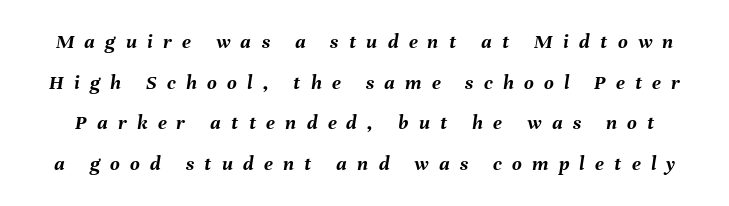
The image shows 21 px bold type, italic (leaning right); set loose line spacing (1.94x), unusually wide letter spacing (+0.49 em), not underlined.
